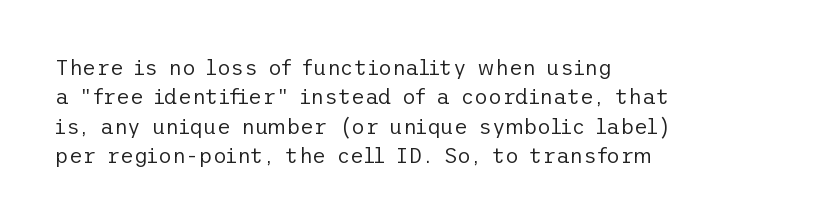
The image shows 21 px text type, upright; set left-aligned, normal line spacing (1.4x), normal letter spacing, not underlined.
